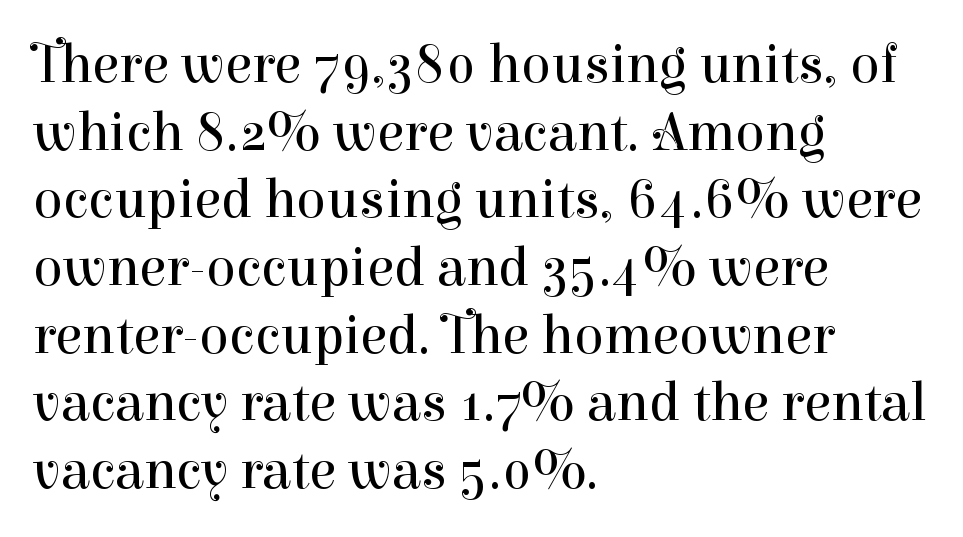
Italic? Not at all — the glyphs are vertical. Just letters on the line, the space beneath them empty. Spacing between characters is what you'd get straight out of the box. Bold? No — there's no thickening of the strokes. Think of a printed novel: that variable character pitch is what you see here.
